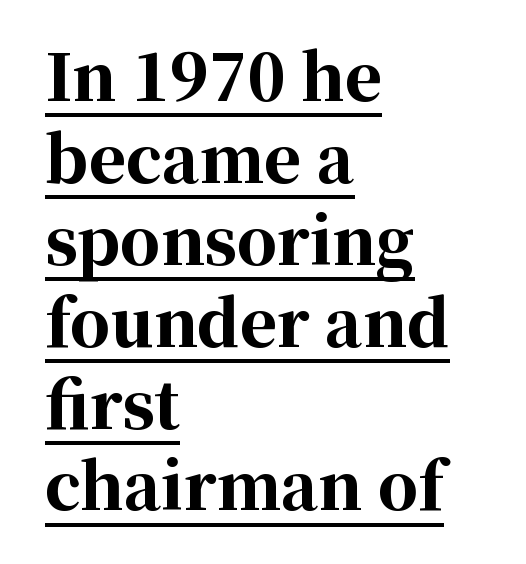
Q: Is the text bold? A: Yes.
Q: Is the text italic (slanted)? A: No, it is upright.
Q: Is the typeface a serif or a sans-serif typeface? A: Serif.
Q: Is the text underlined? A: Yes.
Q: How is the paragraph aligned? A: Left-aligned.
Q: Is the spacing between letters normal or unusually wide? A: Normal.
Q: Is the spacing between lines tight, normal or loose? A: Normal.
Q: Width (condensed, normal, or wide)? A: Normal.
Q: Stroke contrast? A: High.
Q: x-height? A: Medium.
Q: Monospaced? A: No.
